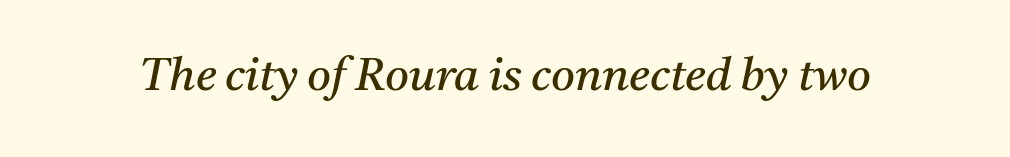
The image shows 46 px regular-weight serif type, italic (leaning right); set normal letter spacing, not underlined; medium stroke contrast and a medium x-height.
